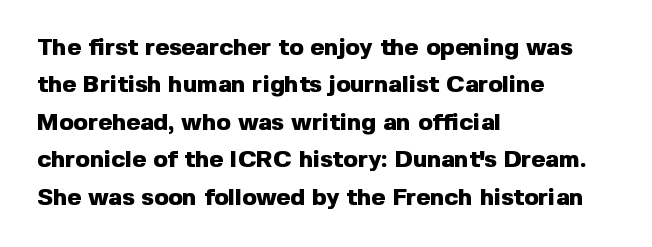
Underline: absent. Strokes here are thick enough to call this a true bold. This block has exactly the height ordinary leading produces. Standard letterfit; no display-style spreading of the glyphs. The lines are quadded left.
